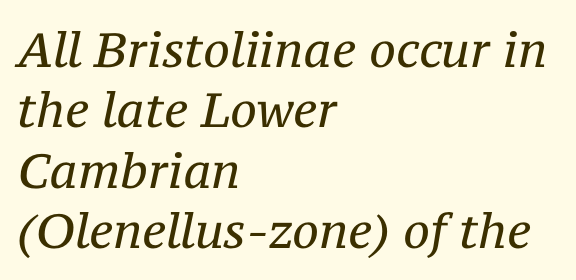
Quick note: underline off. The strokes carry an ordinary text weight at most. The passage is arranged the way most books set body copy — flush left. The rendering shows small feet on the letterforms — a serif design. If you drew a line through each stem, it would be angled. Does extra space separate the letters? No, they use regular spacing.
